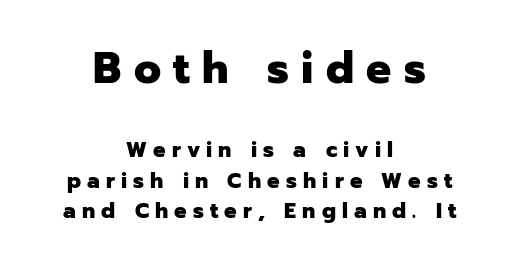
Q: Is the text bold? A: Yes.
Q: Is the text italic (slanted)? A: No, it is upright.
Q: Is the typeface a serif or a sans-serif typeface? A: Sans-serif.
Q: Is the text underlined? A: No.
Q: How is the paragraph aligned? A: Centered.
Q: Is the spacing between letters normal or unusually wide? A: Unusually wide.
Q: Is the spacing between lines tight, normal or loose? A: Normal.
Q: Which block of text is set in a larger size, the first (top) or the second (bottom)? A: The first (top) one.
Q: Width (condensed, normal, or wide)? A: Normal.
Q: Stroke contrast? A: Low.
Q: x-height? A: Medium.
Q: Monospaced? A: No.
